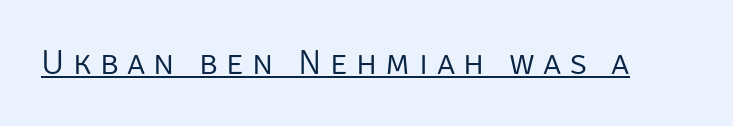
{"serif": "no", "italic": "no", "bold": "no", "weight": "light", "width": "normal", "stroke_contrast": "low", "x_height": "large", "monospaced": "no", "underline": "yes", "letter_spacing": "wide", "letter_spacing_em": 0.24, "glyph_px": 35}
